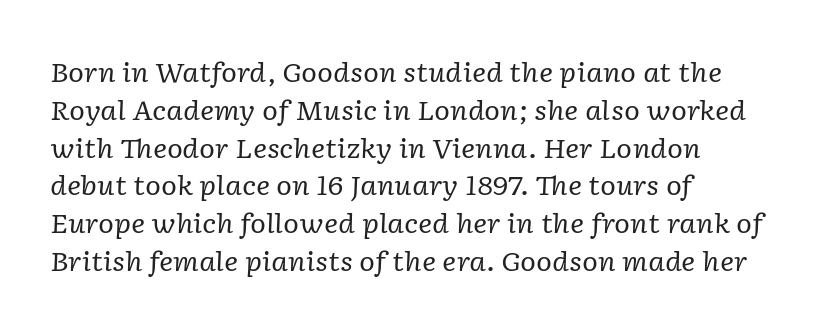
Q: Is the text bold? A: No.
Q: Is the text italic (slanted)? A: Yes, it leans right by about 2 degrees.
Q: Is the text underlined? A: No.
Q: How is the paragraph aligned? A: Left-aligned.
Q: Is the spacing between letters normal or unusually wide? A: Normal.
Q: Is the spacing between lines tight, normal or loose? A: Normal.
